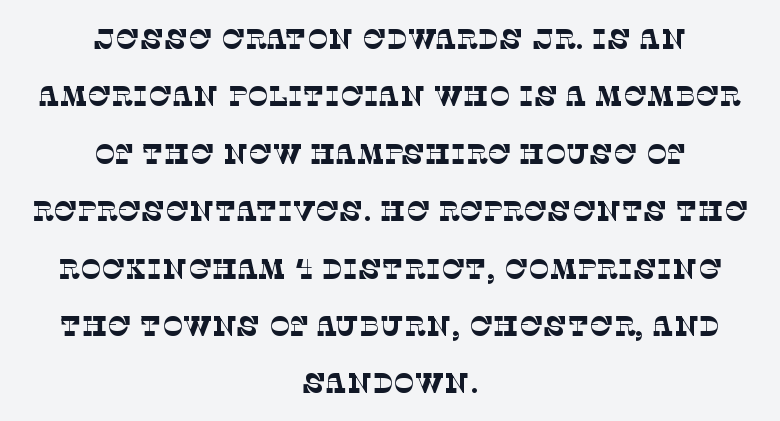
The image shows 28 px thin serif type; set centered, loose line spacing (2.05x), normal letter spacing, not underlined; low stroke contrast and a large x-height.
